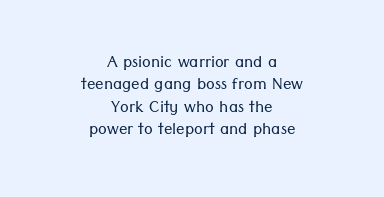
In terms of posture, this sample is upright. No chunkiness to these letters — they're not bold. The typesetter chose a symmetrical, centered arrangement here. The gap between lines stays unmarked. The letterforms sit shoulder to shoulder at normal distance. The designer dialed line spacing down below the default.
